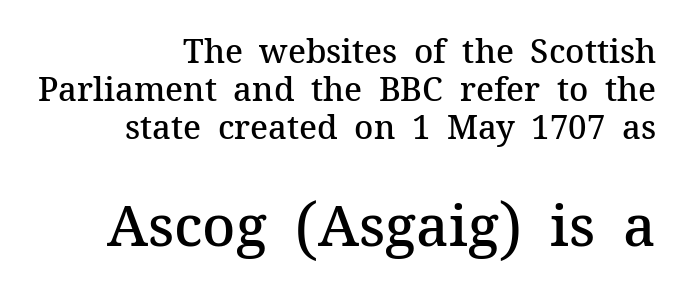
The image shows 57 px semibold serif type, upright; set right-aligned, tight line spacing (1.15x), normal letter spacing, not underlined; the second (bottom) block is 1.73x larger; medium stroke contrast and a medium x-height.
